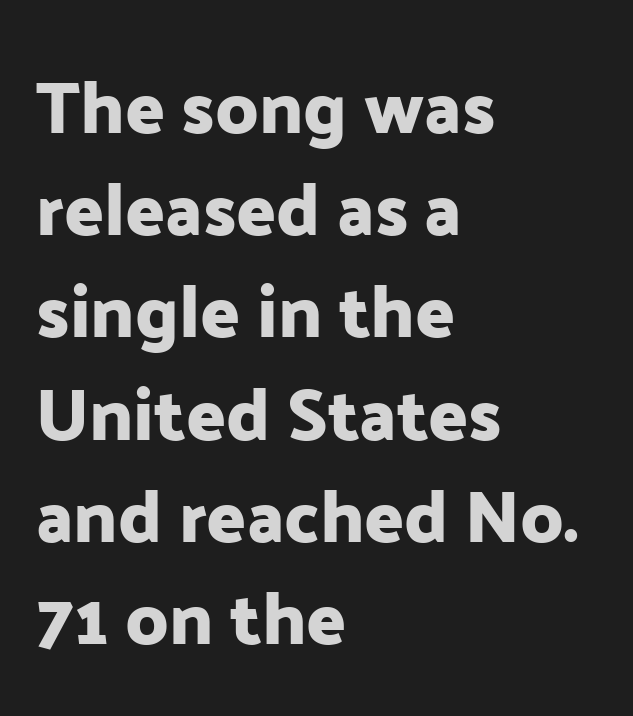
The image shows 73 px sans-serif type, upright; set left-aligned, normal line spacing (1.4x), normal letter spacing, not underlined; low stroke contrast and a medium x-height.
